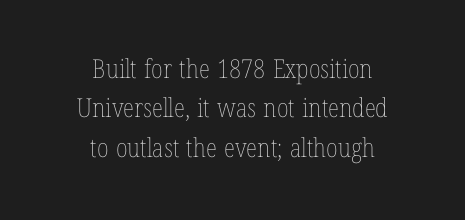
The lettering holds an erect, upright posture throughout. Where is the straight margin? There isn't one; the lines are centered. Glyph-to-glyph distance matches everyday printed text. The passage shown is not underscored anywhere. Vertically, the passage feels balanced, rows spaced as you'd expect. The typesetting does not lean heavy: it is not bold.
